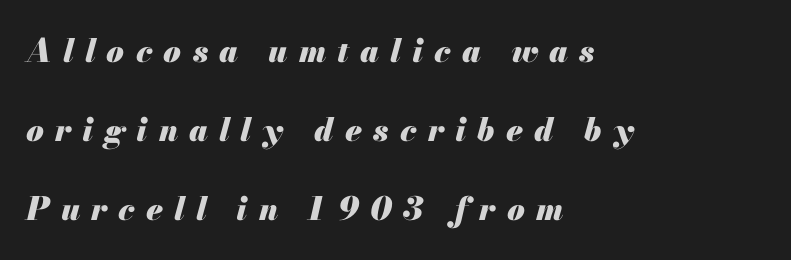
{"italic": "yes", "lean": "right", "slant_degrees": 13, "bold": "yes", "weight": "heavy", "width": "normal", "stroke_contrast": "medium", "x_height": "small", "monospaced": "no", "underline": "no", "align": "left", "line_spacing": "loose", "line_spacing_ratio": 2.47, "letter_spacing": "wide", "letter_spacing_em": 0.35, "glyph_px": 32}
